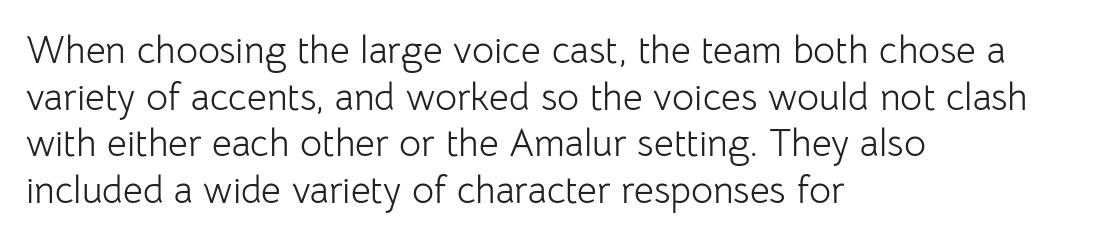
The image shows 38 px light sans-serif type, upright; set left-aligned, line spacing 1.23x, normal letter spacing, not underlined; low stroke contrast and a medium x-height.
